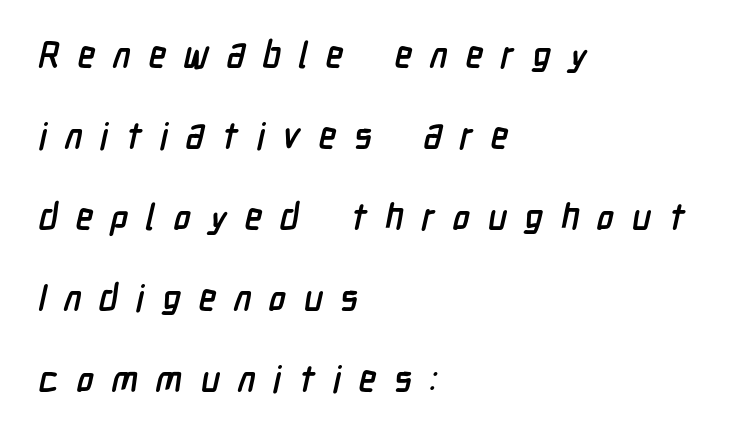
{"serif": "no", "bold": "yes", "weight": "semibold", "width": "condensed", "stroke_contrast": "low", "x_height": "medium", "monospaced": "no", "underline": "no", "align": "left", "line_spacing": "loose", "line_spacing_ratio": 2.25, "letter_spacing": "wide", "letter_spacing_em": 0.49, "glyph_px": 36}
